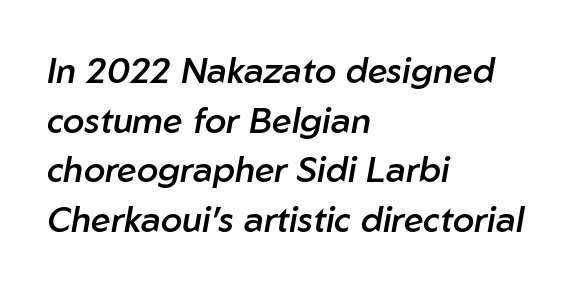
{"italic": "yes", "lean": "right", "slant_degrees": 10, "bold": "semi", "weight": "semibold", "width": "normal", "stroke_contrast": "low", "x_height": "medium", "monospaced": "no", "underline": "no", "align": "left", "line_spacing": "normal", "line_spacing_ratio": 1.42, "letter_spacing": "normal", "letter_spacing_em": 0.0, "glyph_px": 35}
